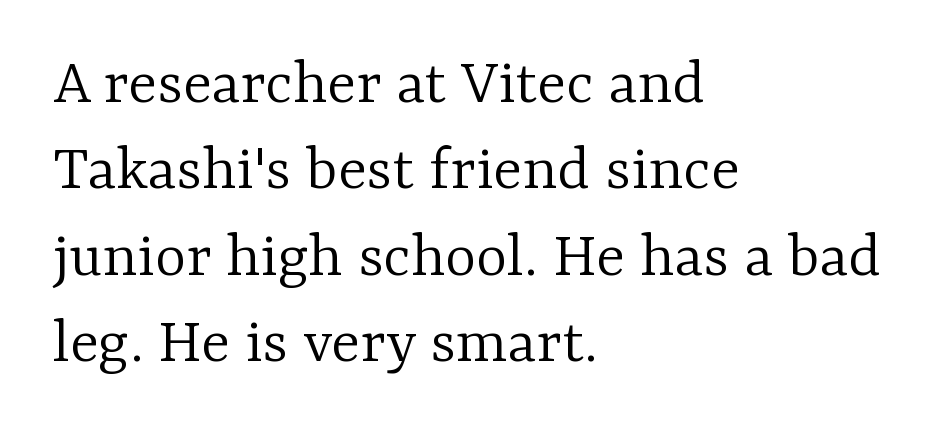
Q: Is the text bold? A: No.
Q: Is the text italic (slanted)? A: No, it is upright.
Q: Is the typeface a serif or a sans-serif typeface? A: Serif.
Q: Is the text underlined? A: No.
Q: How is the paragraph aligned? A: Left-aligned.
Q: Is the spacing between letters normal or unusually wide? A: Normal.
Q: Is the spacing between lines tight, normal or loose? A: Normal.
Q: Width (condensed, normal, or wide)? A: Normal.
Q: Stroke contrast? A: Low.
Q: x-height? A: Medium.
Q: Monospaced? A: No.
